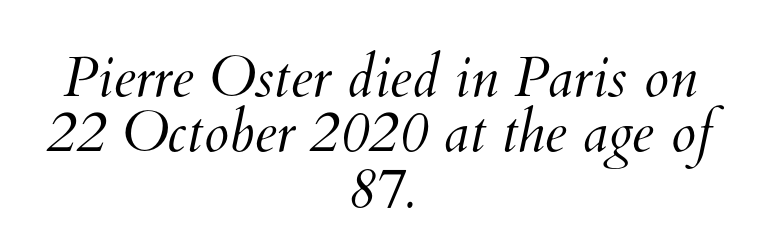
These lines stack symmetrically, like a column narrowing and widening about its center. Characters follow at the spacing the type designer built in. On a weight scale, this lands at 450 or below. Letters rest on an invisible, unmarked baseline.
